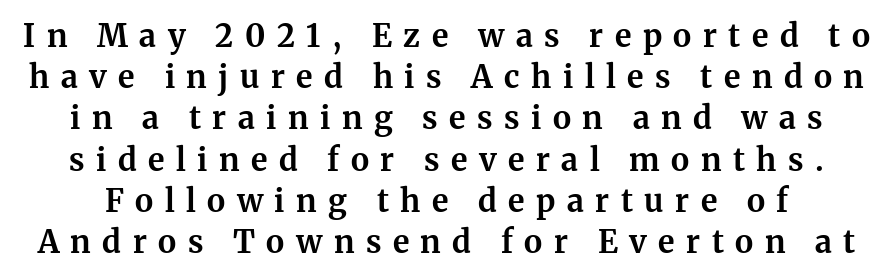
{"serif": "yes", "italic": "no", "bold": "yes", "weight": "bold", "width": "normal", "stroke_contrast": "medium", "x_height": "medium", "monospaced": "no", "underline": "no", "line_spacing": "normal", "line_spacing_ratio": 1.33, "letter_spacing": "wide", "letter_spacing_em": 0.37, "glyph_px": 31}
